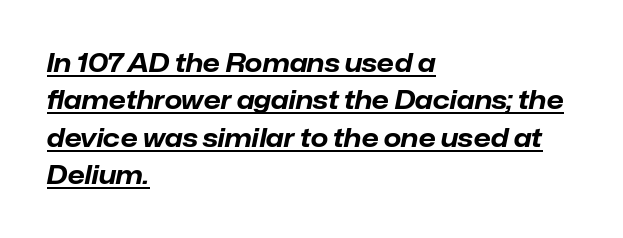
The image shows 25 px bold type, italic (leaning right); set left-aligned, normal line spacing (1.5x), normal letter spacing, underlined.
